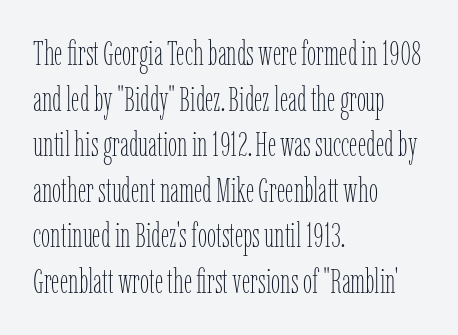
{"italic": "no", "bold": "no", "weight": "thin", "width": "condensed", "stroke_contrast": "low", "x_height": "medium", "monospaced": "no", "underline": "no", "align": "left", "line_spacing": "normal", "line_spacing_ratio": 1.38, "letter_spacing": "normal", "letter_spacing_em": 0.0, "glyph_px": 33}
